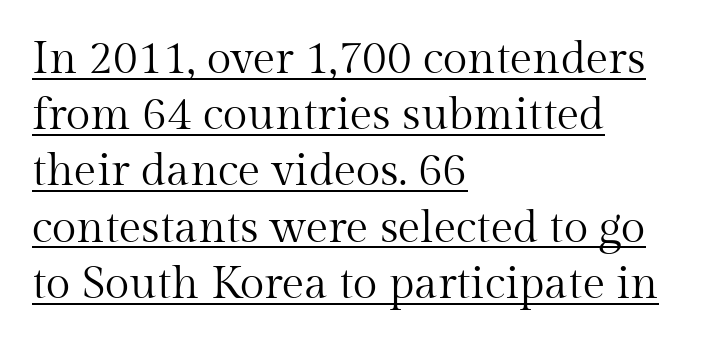
{"serif": "yes", "italic": "no", "bold": "no", "weight": "regular", "width": "normal", "stroke_contrast": "medium", "x_height": "medium", "monospaced": "no", "underline": "yes", "align": "left", "line_spacing": "normal", "line_spacing_ratio": 1.25, "letter_spacing": "normal", "letter_spacing_em": 0.0, "glyph_px": 45}
